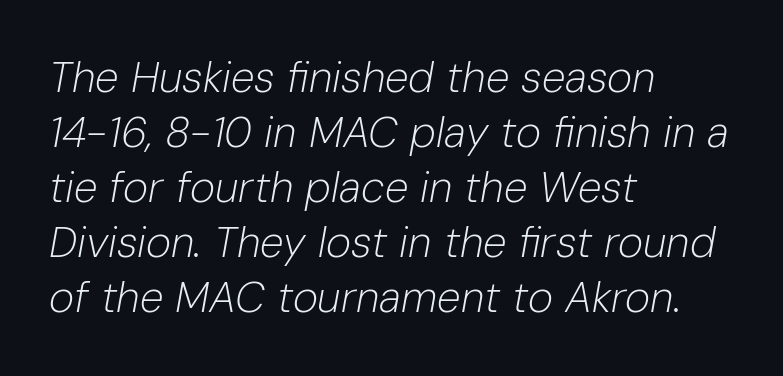
Left-aligned paragraph, ragged on the right. You could not count columns in this text — the font is proportionally spaced. The passage shown is not bold in any degree. Italic? Definitely — the glyphs are oblique. The designer left line spacing at the default. The zone under the glyphs is completely vacant.
